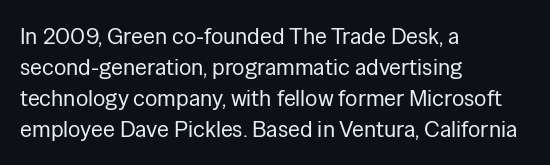
Q: Is the text bold? A: No.
Q: Is the text italic (slanted)? A: No, it is upright.
Q: Is the text underlined? A: No.
Q: How is the paragraph aligned? A: Left-aligned.
Q: Is the spacing between letters normal or unusually wide? A: Normal.
Q: Is the spacing between lines tight, normal or loose? A: Normal.
